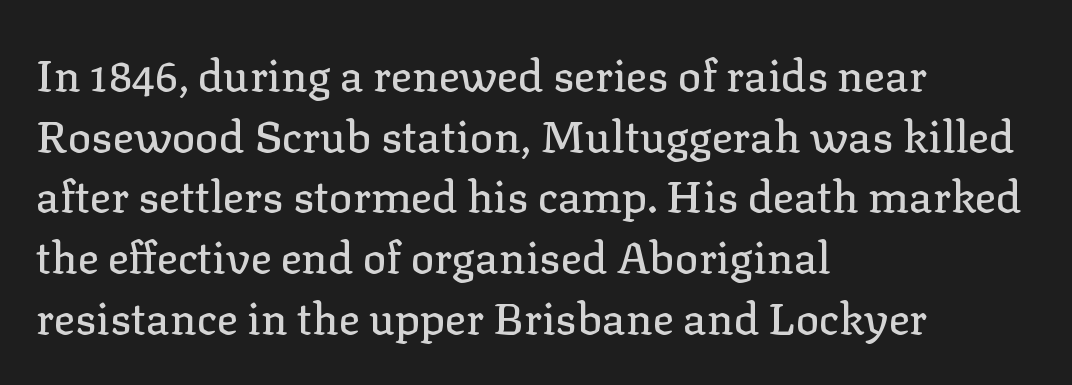
Q: Is the text italic (slanted)? A: No, it is upright.
Q: Is the typeface a serif or a sans-serif typeface? A: Serif.
Q: Is the text underlined? A: No.
Q: How is the paragraph aligned? A: Left-aligned.
Q: Is the spacing between letters normal or unusually wide? A: Normal.
Q: Is the spacing between lines tight, normal or loose? A: Normal.
Q: Width (condensed, normal, or wide)? A: Normal.
Q: Stroke contrast? A: Low.
Q: x-height? A: Medium.
Q: Monospaced? A: No.
